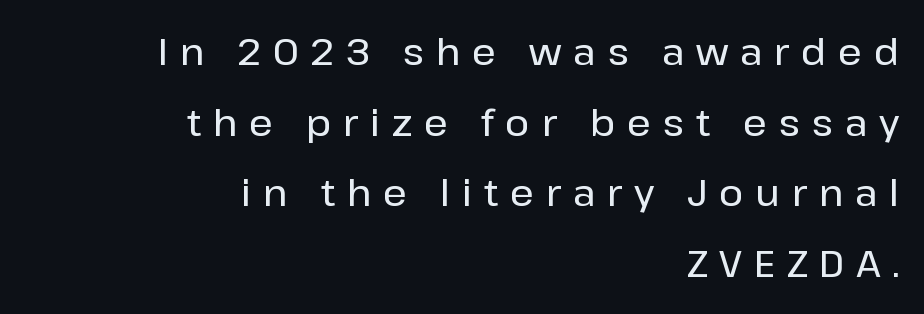
Horizontal bands of white between lines are thick stripes. Someone cranked the tracking dial way up on this one. Line ends are locked; line starts wander. Is this a sans? Yes — the strokes have no serifs. Note the varied advance widths — an 'i' is clearly narrower than an 'm'.
